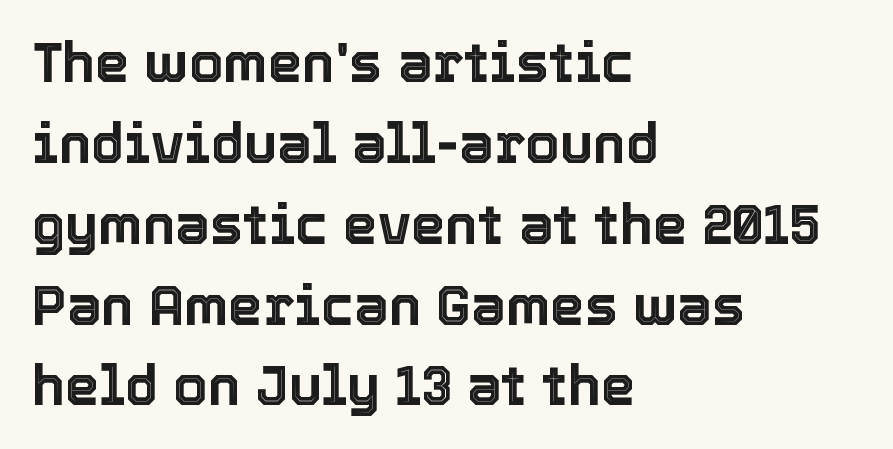
Successive baselines arrive at the customary interval. Spacing between characters is what you'd get straight out of the box. This sample has the flowing, uneven cadence of proportional lettering. The typography opts for an upright posture over an oblique one.
